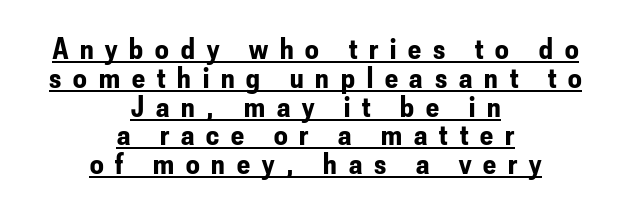
{"serif": "no", "italic": "no", "bold": "yes", "weight": "bold", "width": "condensed", "stroke_contrast": "low", "x_height": "small", "monospaced": "no", "underline": "yes", "align": "center", "line_spacing": "tight", "line_spacing_ratio": 0.96, "letter_spacing": "wide", "letter_spacing_em": 0.4, "glyph_px": 30}
